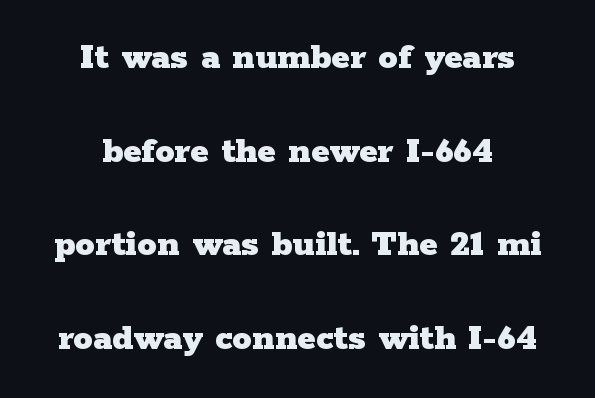
{"serif": "yes", "italic": "no", "bold": "yes", "weight": "heavy", "width": "wide", "stroke_contrast": "low", "x_height": "medium", "monospaced": "no", "underline": "no", "align": "center", "line_spacing": "loose", "line_spacing_ratio": 2.4, "letter_spacing": "normal", "letter_spacing_em": 0.0, "glyph_px": 39}
